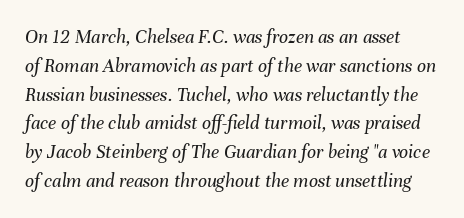
Q: Is the text bold? A: No.
Q: Is the text italic (slanted)? A: Yes, it leans right by about 8 degrees.
Q: Is the text underlined? A: No.
Q: Is the spacing between letters normal or unusually wide? A: Normal.
Q: Is the spacing between lines tight, normal or loose? A: Normal.
